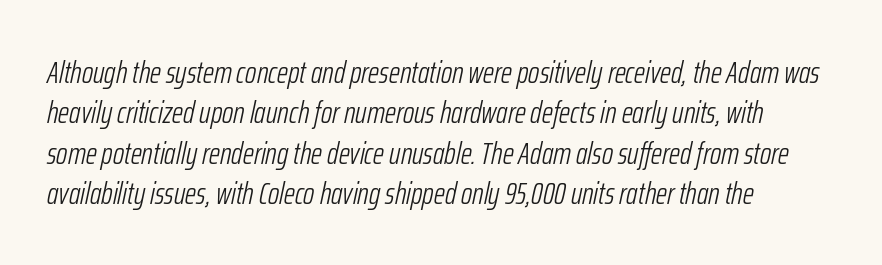
{"italic": "yes", "lean": "right", "slant_degrees": 12, "bold": "no", "weight": "light", "width": "condensed", "stroke_contrast": "low", "x_height": "medium", "monospaced": "no", "underline": "no", "align": "left", "line_spacing": "normal", "line_spacing_ratio": 1.3, "letter_spacing": "normal", "letter_spacing_em": 0.0, "glyph_px": 31}
